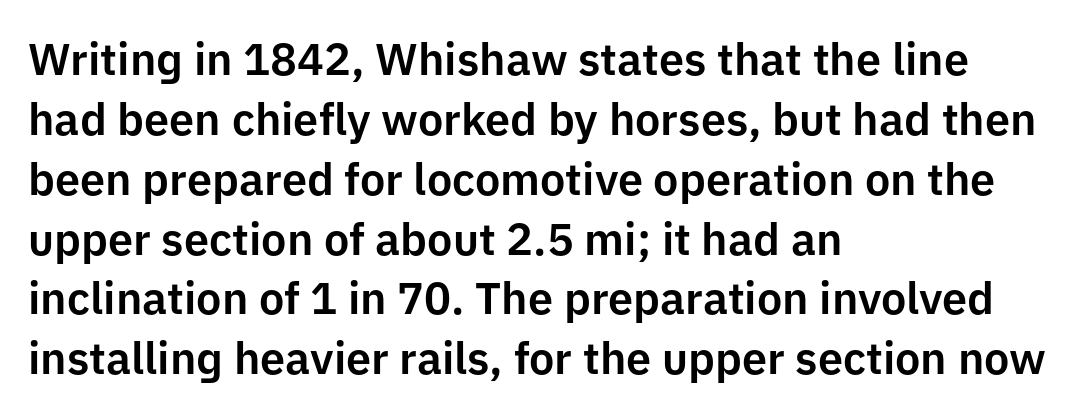
The image shows 45 px sans-serif type, upright; set left-aligned, normal line spacing (1.33x), normal letter spacing, not underlined; low stroke contrast and a medium x-height.
